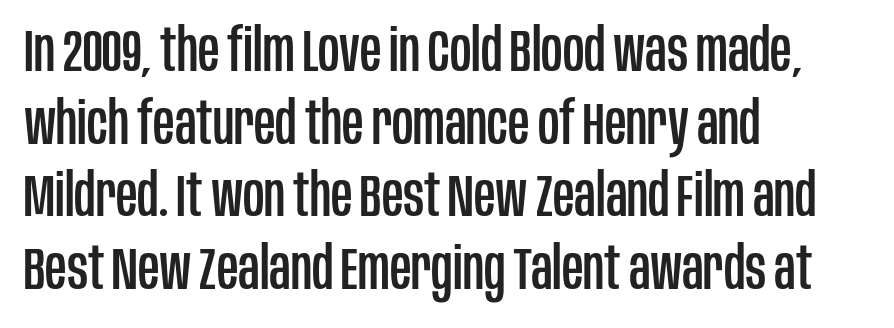
The letters stand straight up with perfectly vertical stems. Characters follow at the spacing the type designer built in. Glance below the letters and you will spot only blank space. To sum up the face: it is a sans, with no serifs. Each letter keeps its own natural width here, so spacing adapts to shape. Is the block centered? No — it sits flush against the left margin.
